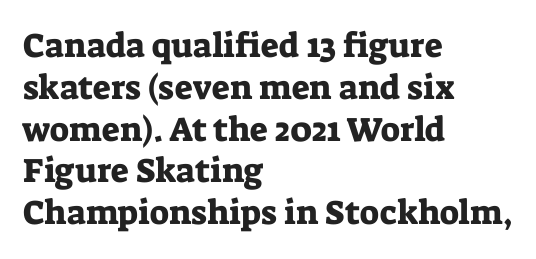
The image shows 34 px serif type, upright; set left-aligned, line spacing 1.23x, normal letter spacing, not underlined; low stroke contrast and a medium x-height.
